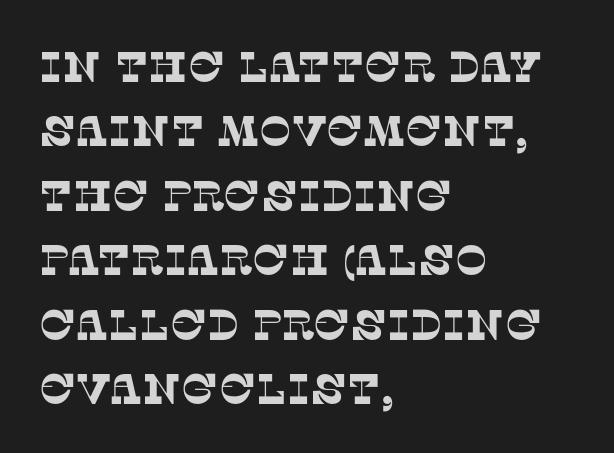
Looks like regular typesetting: each glyph gets only the width it needs. No extra tracking has been applied to these lines. Typeset ragged right — the left edge is the straight one. Serifs: yes, visible at the terminals of the letterforms. Reading down the column, the eye jumps a familiar distance to each next line. The glyphs are unaccompanied by any horizontal stroke below them.
